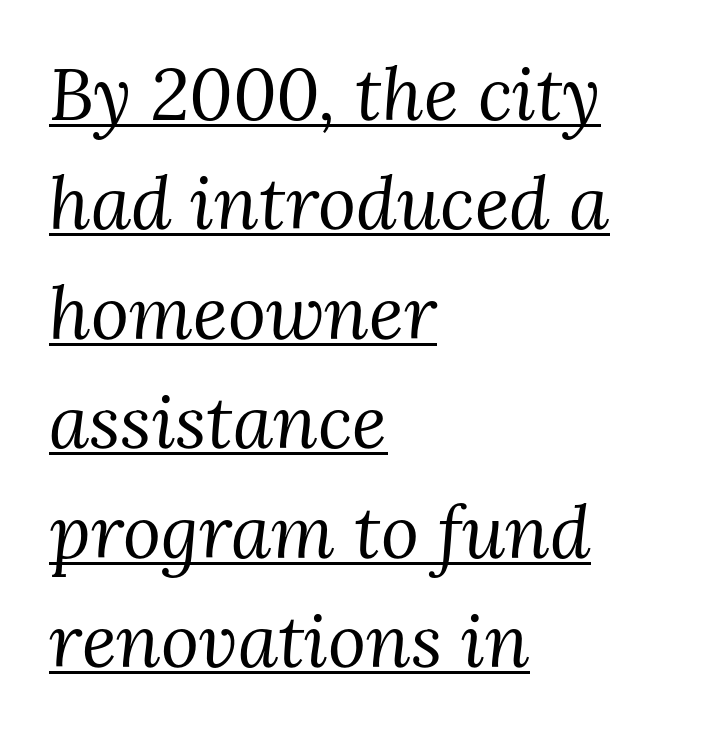
Is this a heavy cut? Hardly; it is regular or lighter. Caption: standard tracking, unaltered. Honestly, the row spacing looks completely unremarkable. When letters slant like this, we call the style italic. Looks like regular typesetting: each glyph gets only the width it needs. This is serif lettering, the kind often seen in printed books.
